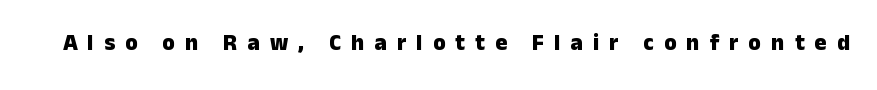
{"italic": "no", "bold": "yes", "underline": "no", "letter_spacing": "wide", "letter_spacing_em": 0.44, "glyph_px": 23}
